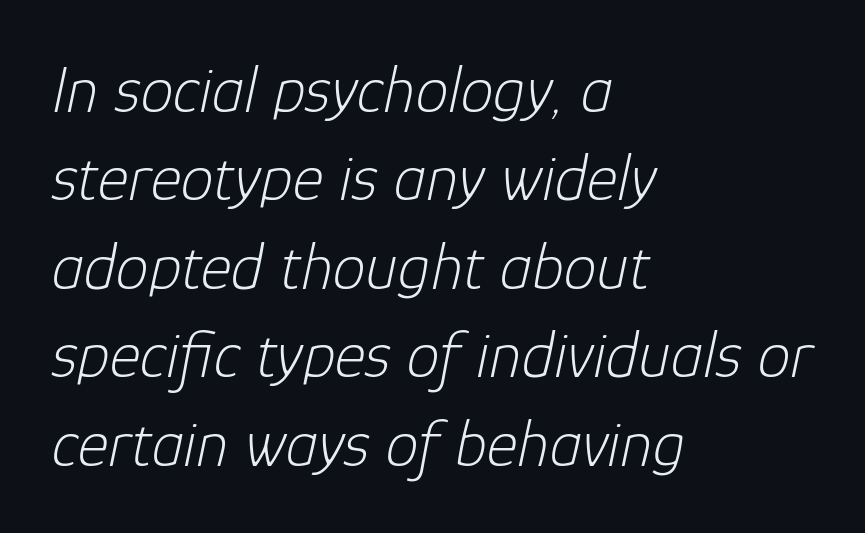
The image shows 66 px light type, italic (leaning right); set left-aligned, normal line spacing (1.34x), normal letter spacing, not underlined; low stroke contrast and a medium x-height.
